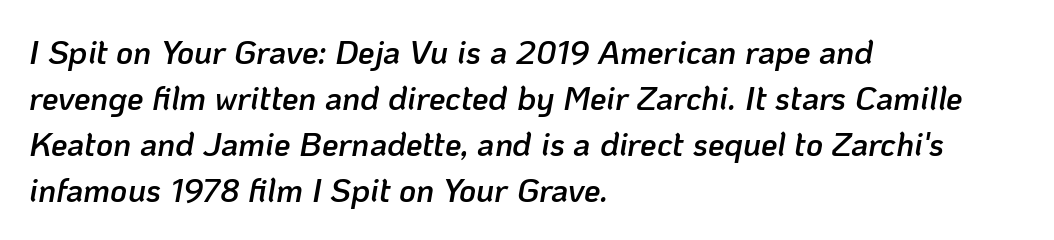
Q: Is the text bold? A: Semi-bold.
Q: Is the text italic (slanted)? A: Yes, it leans right by about 10 degrees.
Q: Is the text underlined? A: No.
Q: How is the paragraph aligned? A: Left-aligned.
Q: Is the spacing between letters normal or unusually wide? A: Normal.
Q: Is the spacing between lines tight, normal or loose? A: Normal.
Q: Width (condensed, normal, or wide)? A: Normal.
Q: Stroke contrast? A: Low.
Q: x-height? A: Medium.
Q: Monospaced? A: No.
